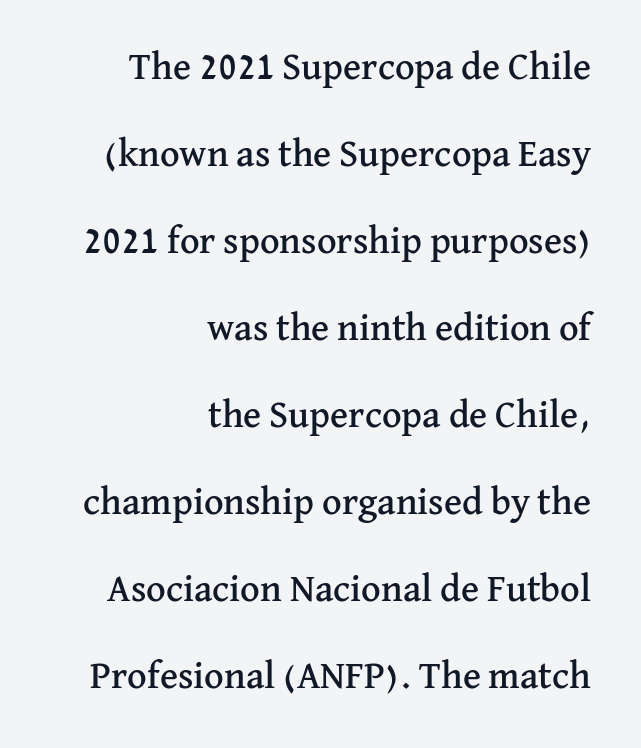
Font category for this specimen: serif. You can tell it's not italic because the verticals are truly vertical. Characters follow at the spacing the type designer built in. The line-height multiplier appears high, well above default.
